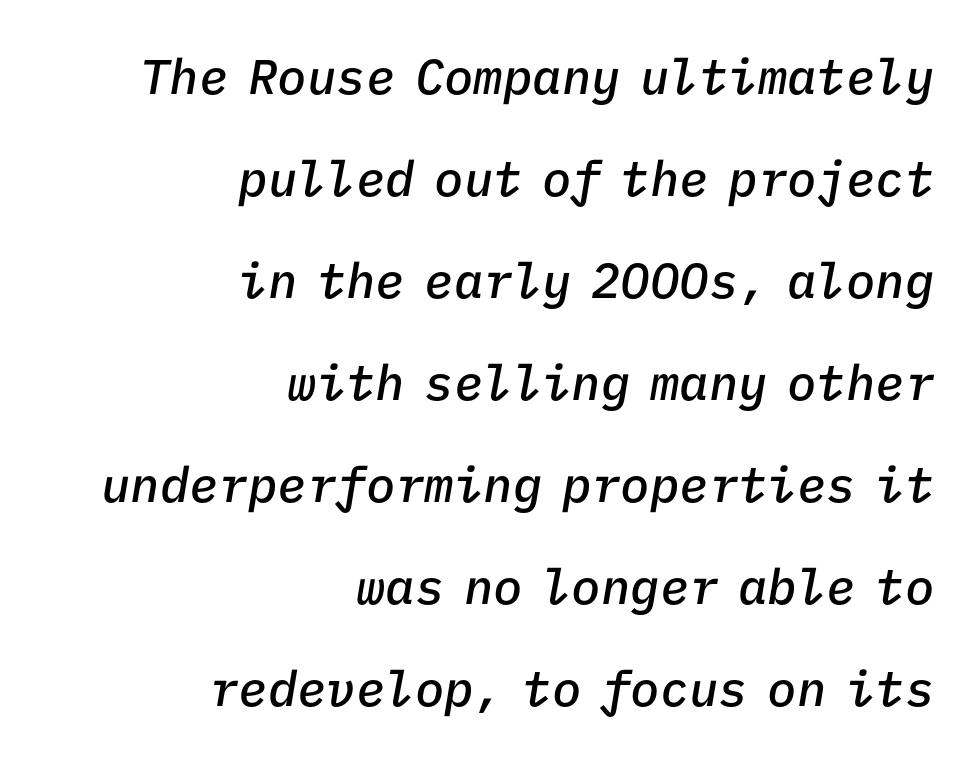
{"italic": "yes", "lean": "right", "slant_degrees": 9, "bold": "semi", "weight": "semibold", "width": "normal", "stroke_contrast": "low", "x_height": "medium", "monospaced": "yes", "underline": "no", "align": "right", "line_spacing": "loose", "line_spacing_ratio": 2.08, "letter_spacing": "normal", "letter_spacing_em": 0.0, "glyph_px": 49}
